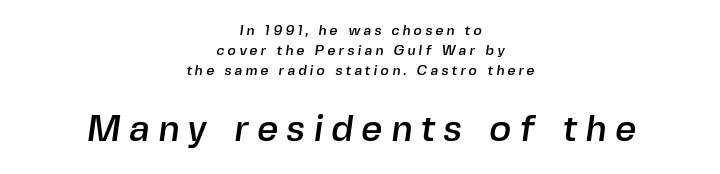
The image shows 37 px sans-serif type; set centered, normal line spacing (1.42x), unusually wide letter spacing (+0.22 em), not underlined; the second (bottom) block is 2.64x larger; a medium x-height.
